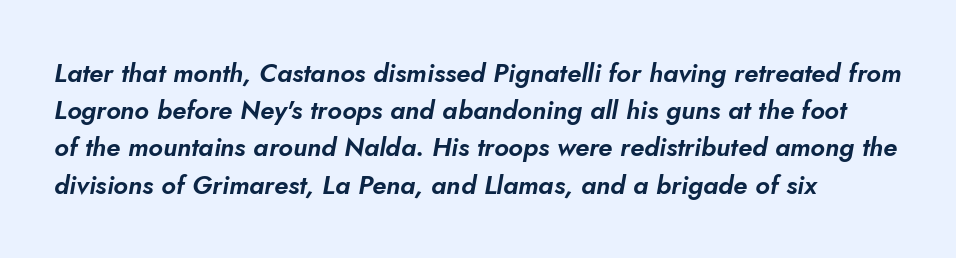
{"italic": "yes", "lean": "right", "slant_degrees": 5, "underline": "no", "align": "left", "line_spacing": "normal", "line_spacing_ratio": 1.43, "letter_spacing": "normal", "letter_spacing_em": 0.0, "glyph_px": 26}
